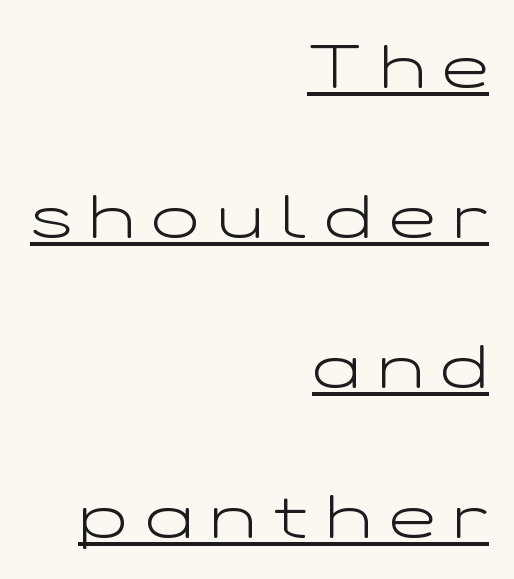
Q: Is the text bold? A: No.
Q: Is the text italic (slanted)? A: No, it is upright.
Q: Is the typeface a serif or a sans-serif typeface? A: Sans-serif.
Q: Is the text underlined? A: Yes.
Q: How is the paragraph aligned? A: Right-aligned.
Q: Is the spacing between letters normal or unusually wide? A: Unusually wide.
Q: Is the spacing between lines tight, normal or loose? A: Loose.
Q: Width (condensed, normal, or wide)? A: Wide.
Q: Stroke contrast? A: Low.
Q: x-height? A: Medium.
Q: Monospaced? A: No.
